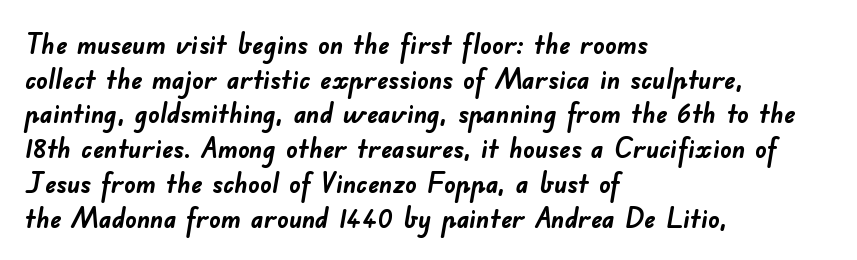
{"serif": "no", "bold": "yes", "weight": "semibold", "width": "normal", "stroke_contrast": "low", "x_height": "small", "monospaced": "no", "underline": "no", "align": "left", "line_spacing_ratio": 1.24, "letter_spacing": "normal", "letter_spacing_em": 0.0, "glyph_px": 28}
